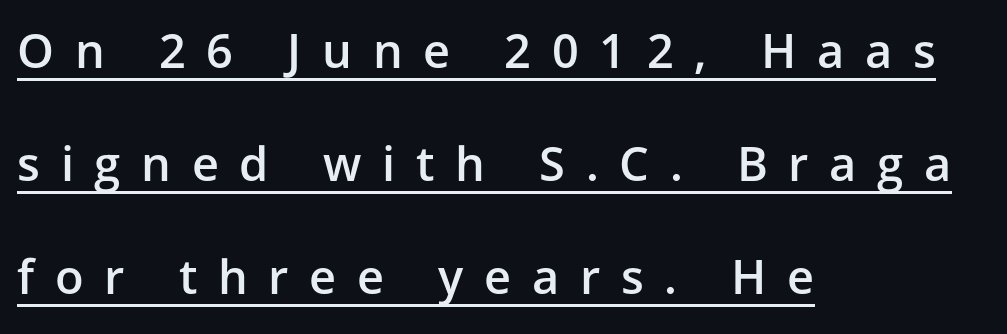
The image shows 47 px semibold sans-serif type, upright; set left-aligned, loose line spacing (2.4x), unusually wide letter spacing (+0.44 em), underlined; low stroke contrast and a medium x-height.
